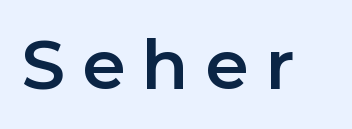
The face used here is rendered with a markedly widened letterfit. Posture: straight, roman, zero tilt. Beneath every word, the page is bare. Typographically, this falls in the sans-serif category. Character widths vary here, with narrow letters taking less room than wide ones.
